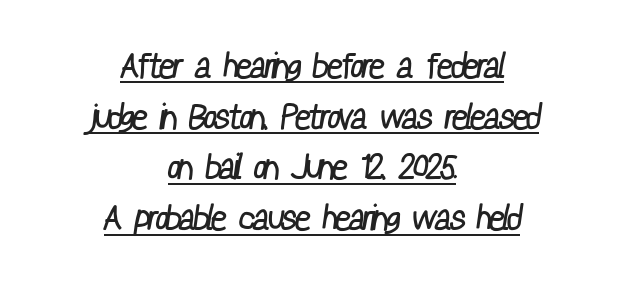
The image shows 35 px regular-weight, condensed sans-serif type; set centered, normal line spacing (1.45x), normal letter spacing, underlined; low stroke contrast and a medium x-height.
